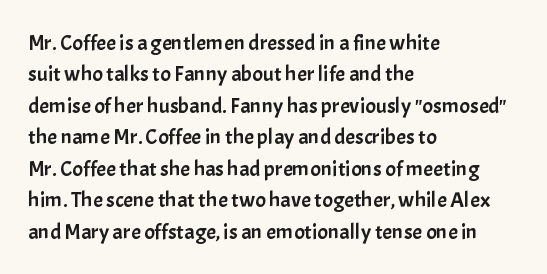
{"italic": "no", "underline": "no", "align": "left", "line_spacing": "normal", "line_spacing_ratio": 1.43, "letter_spacing": "normal", "letter_spacing_em": 0.0, "glyph_px": 22}
